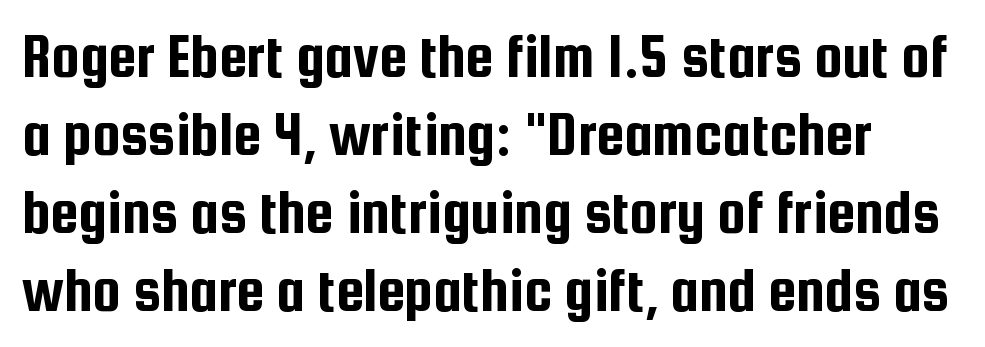
{"serif": "no", "italic": "no", "width": "condensed", "stroke_contrast": "low", "x_height": "medium", "monospaced": "no", "underline": "no", "line_spacing_ratio": 1.24, "letter_spacing": "normal", "letter_spacing_em": 0.0, "glyph_px": 63}
